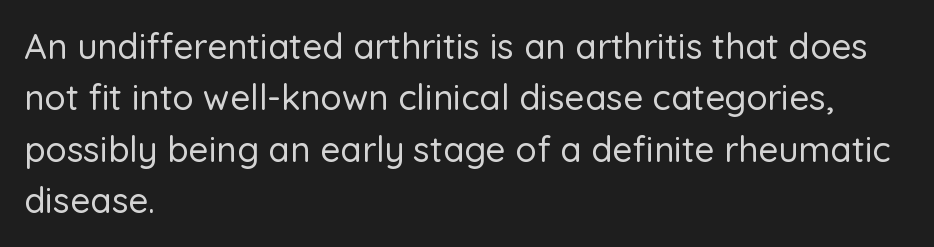
The image shows 35 px sans-serif type, upright; set left-aligned, normal line spacing (1.47x), normal letter spacing, not underlined; low stroke contrast and a medium x-height.
